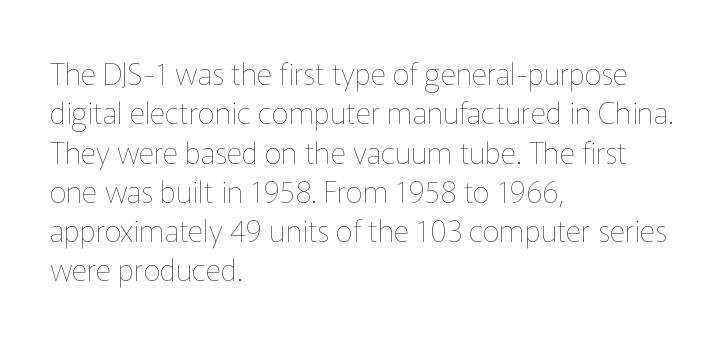
The image shows 30 px thin type, upright; set left-aligned, normal line spacing (1.31x), normal letter spacing, not underlined; low stroke contrast and a medium x-height.
